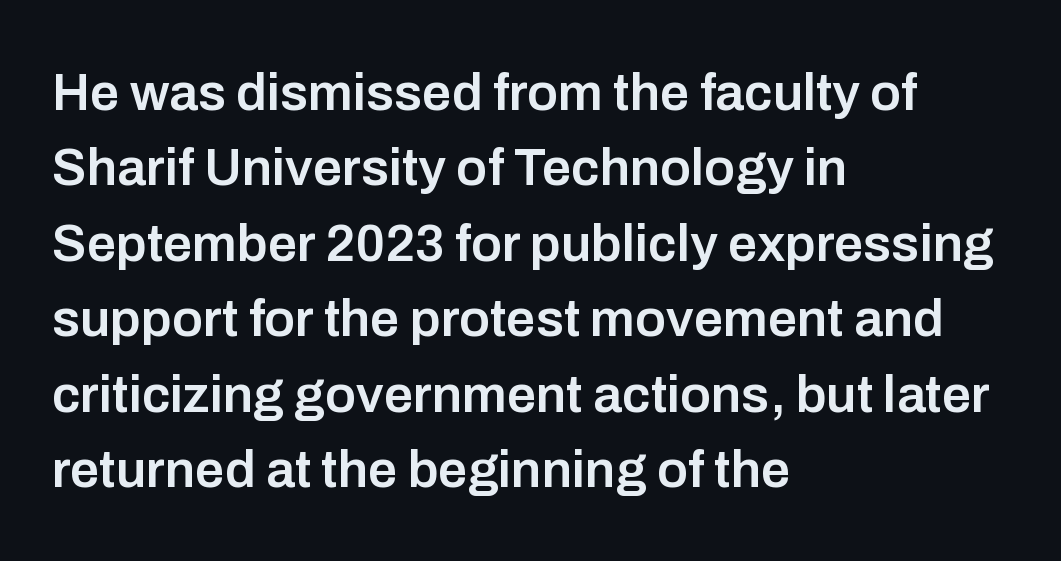
Is this a fixed-width face? No — the glyphs have proportional, varying widths. What kind of face is this? One without serifs — a sans. Left-aligned paragraph, ragged on the right. The area under the type is left untouched.
